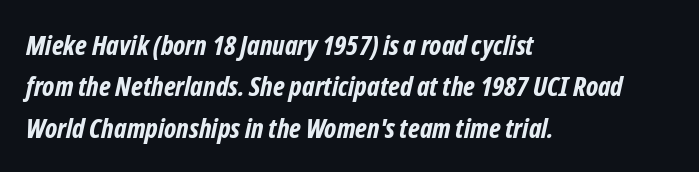
The image shows 27 px bold type; set left-aligned, normal line spacing (1.53x), normal letter spacing, not underlined.
